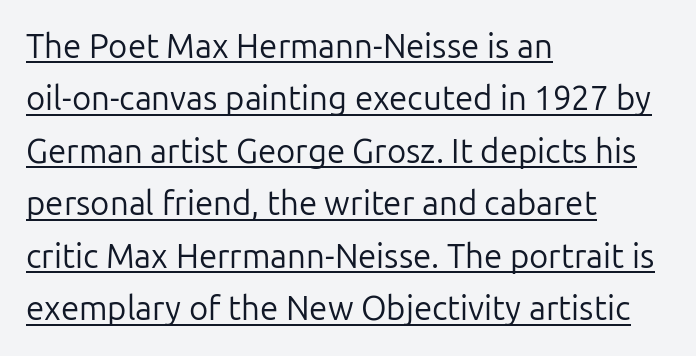
Q: Is the text bold? A: No.
Q: Is the text italic (slanted)? A: No, it is upright.
Q: Is the typeface a serif or a sans-serif typeface? A: Sans-serif.
Q: Is the text underlined? A: Yes.
Q: How is the paragraph aligned? A: Left-aligned.
Q: Is the spacing between letters normal or unusually wide? A: Normal.
Q: Is the spacing between lines tight, normal or loose? A: Normal.
Q: Width (condensed, normal, or wide)? A: Normal.
Q: Stroke contrast? A: Low.
Q: x-height? A: Medium.
Q: Monospaced? A: No.
